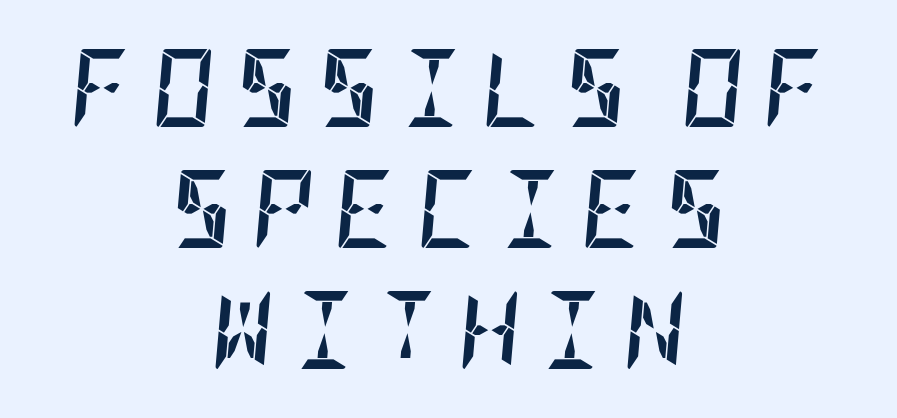
The image shows 78 px semibold, condensed type, italic (leaning right); set centered, normal line spacing (1.55x), unusually wide letter spacing (+0.24 em), not underlined; low stroke contrast and a large x-height.
